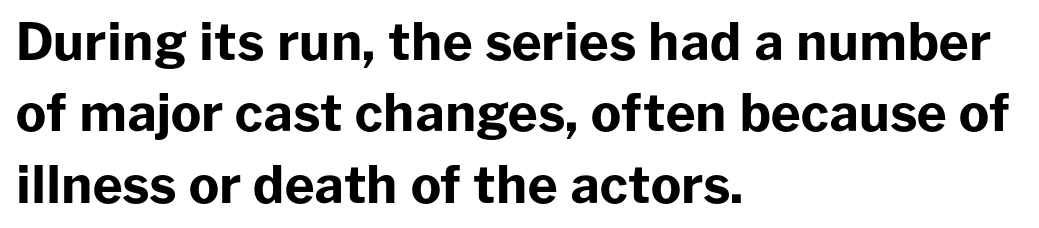
The image shows 51 px bold sans-serif type, upright; set left-aligned, normal line spacing (1.4x), normal letter spacing, not underlined; low stroke contrast and a medium x-height.
